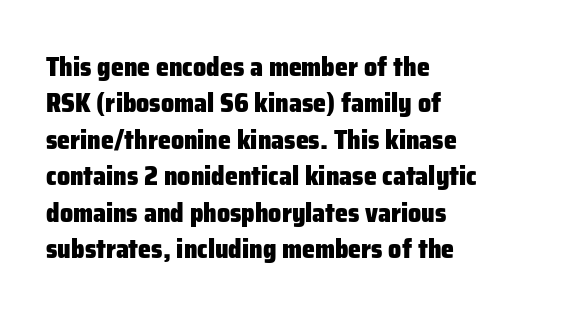
Characters remain perfectly vertical along every line. The passage is arranged the way most books set body copy — flush left. These lines sit exactly where default settings would place them. Nobody touched the tracking dial on this one. Descender tails drop into unmarked territory. Is the type bold? Yes — the strokes are clearly thick and heavy.
